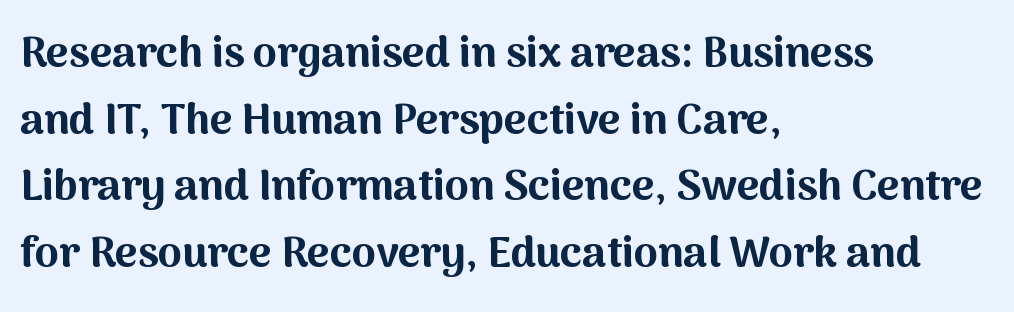
Notice how the stems are strictly vertical — no italics here. Classification — sans serif. These lines carry a lot of weight — the face is fully bold. Quick note: interline space is typical. Notice how the passage keeps a crisp vertical edge on the left only. What stands out about the letter spacing? Nothing — it is the standard amount.
